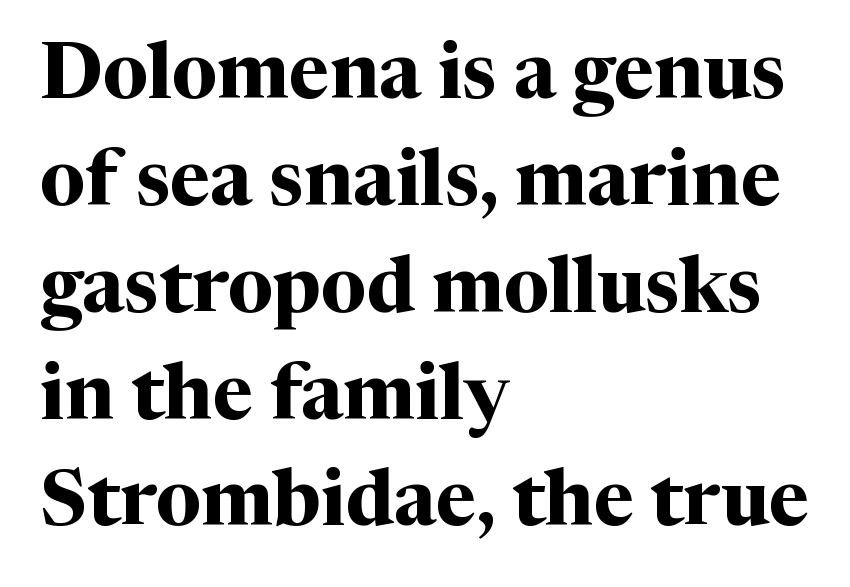
If you drew a line through each stem, it would be perfectly vertical. Typesetter's note: full bold, strokes at maximum text heaviness. Letter spacing: default. You can tell from the footed stems that serif type was used. Whoever set this chose a conventional vertical rhythm. The rendering uses natural spacing where letterforms have individual widths.
